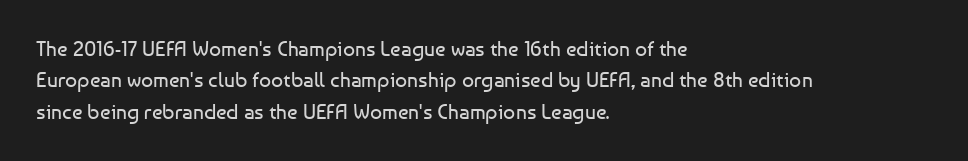
{"italic": "no", "bold": "no", "underline": "no", "align": "left", "line_spacing": "normal", "line_spacing_ratio": 1.5, "letter_spacing": "normal", "letter_spacing_em": 0.0, "glyph_px": 21}
